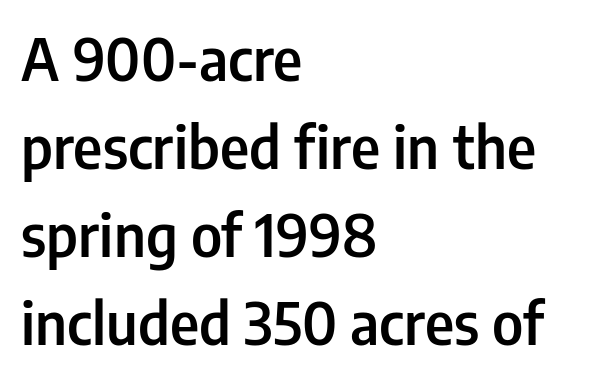
The image shows 58 px semibold, condensed sans-serif type, upright; set left-aligned, normal line spacing (1.52x), normal letter spacing, not underlined; low stroke contrast and a medium x-height.
